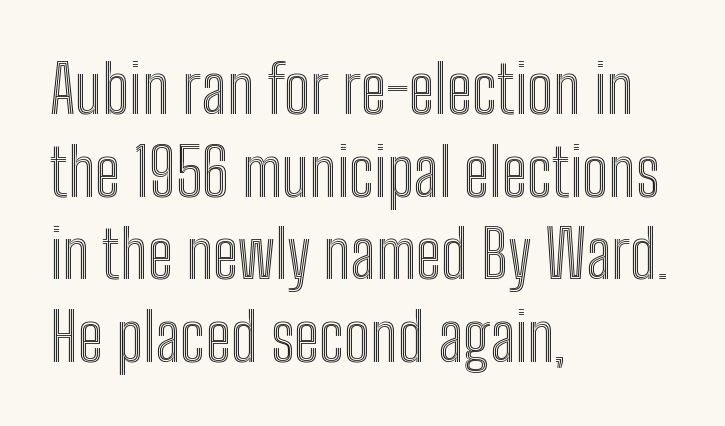
Q: Is the text italic (slanted)? A: No, it is upright.
Q: Is the text underlined? A: No.
Q: How is the paragraph aligned? A: Left-aligned.
Q: Is the spacing between letters normal or unusually wide? A: Normal.
Q: Is the spacing between lines tight, normal or loose? A: Normal.
Q: Width (condensed, normal, or wide)? A: Condensed.
Q: x-height? A: Medium.
Q: Monospaced? A: No.
